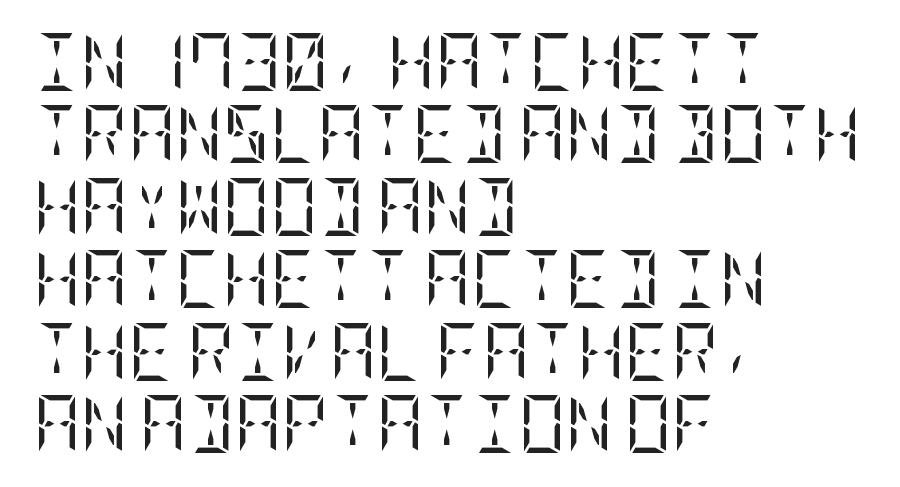
{"serif": "yes", "italic": "no", "bold": "no", "weight": "regular", "width": "condensed", "stroke_contrast": "low", "x_height": "large", "underline": "no", "align": "left", "line_spacing": "normal", "line_spacing_ratio": 1.25, "letter_spacing": "normal", "letter_spacing_em": 0.0, "glyph_px": 58}
